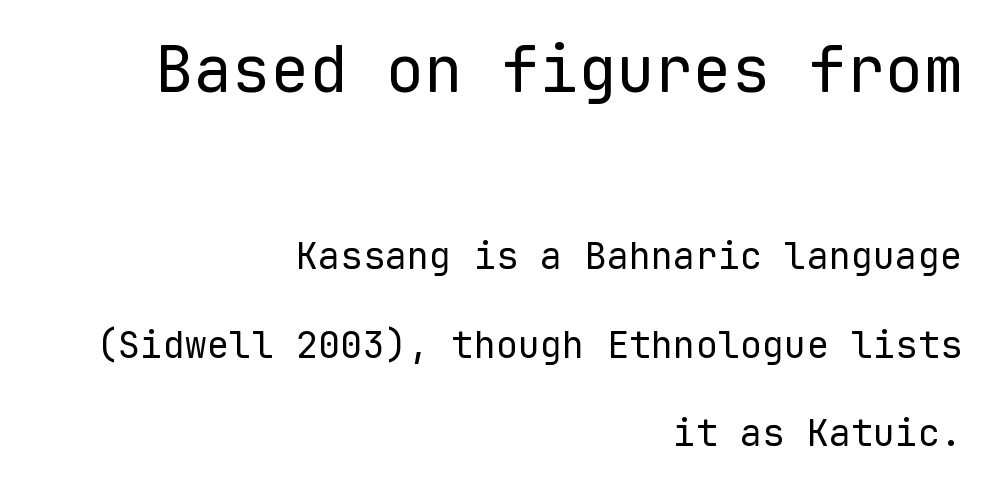
{"serif": "no", "italic": "no", "bold": "no", "weight": "regular", "width": "normal", "stroke_contrast": "low", "x_height": "medium", "monospaced": "yes", "underline": "no", "align": "right", "line_spacing": "loose", "line_spacing_ratio": 2.4, "letter_spacing": "normal", "letter_spacing_em": 0.0, "larger_block": "first", "size_ratio": 1.73, "glyph_px": 64}
